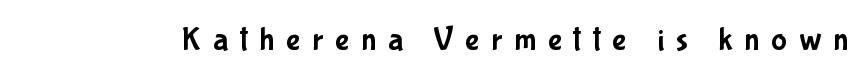
Q: Is the text italic (slanted)? A: No, it is upright.
Q: Is the typeface a serif or a sans-serif typeface? A: Sans-serif.
Q: Is the text underlined? A: No.
Q: Is the spacing between letters normal or unusually wide? A: Unusually wide.
Q: Width (condensed, normal, or wide)? A: Condensed.
Q: Stroke contrast? A: Low.
Q: x-height? A: Medium.
Q: Monospaced? A: No.
